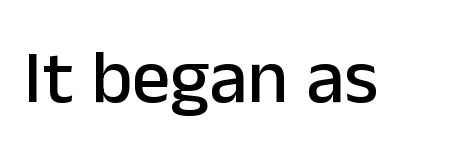
Q: Is the text italic (slanted)? A: No, it is upright.
Q: Is the typeface a serif or a sans-serif typeface? A: Sans-serif.
Q: Is the text underlined? A: No.
Q: Is the spacing between letters normal or unusually wide? A: Normal.
Q: Width (condensed, normal, or wide)? A: Normal.
Q: Stroke contrast? A: Low.
Q: x-height? A: Medium.
Q: Monospaced? A: No.
